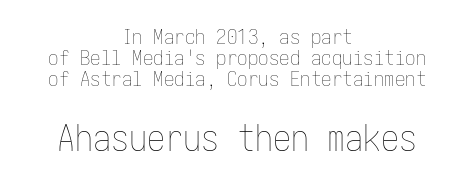
Q: Is the text bold? A: No.
Q: Is the text italic (slanted)? A: No, it is upright.
Q: Is the text underlined? A: No.
Q: How is the paragraph aligned? A: Centered.
Q: Is the spacing between letters normal or unusually wide? A: Normal.
Q: Is the spacing between lines tight, normal or loose? A: Tight.
Q: Which block of text is set in a larger size, the first (top) or the second (bottom)? A: The second (bottom) one.
Q: Width (condensed, normal, or wide)? A: Condensed.
Q: Stroke contrast? A: Low.
Q: x-height? A: Medium.
